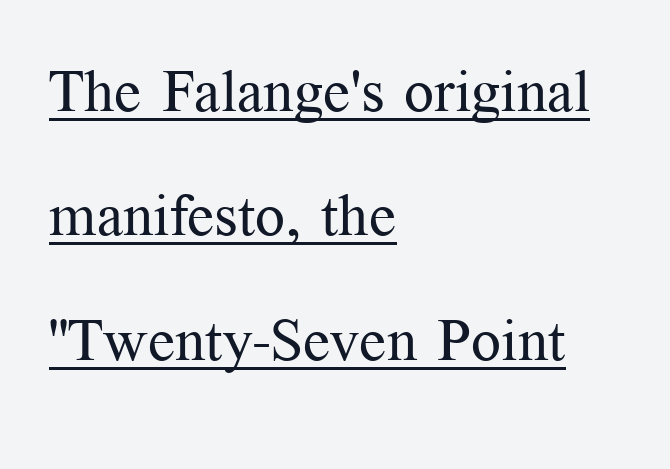
Q: Is the text bold? A: No.
Q: Is the text italic (slanted)? A: No, it is upright.
Q: Is the typeface a serif or a sans-serif typeface? A: Serif.
Q: Is the text underlined? A: Yes.
Q: How is the paragraph aligned? A: Left-aligned.
Q: Is the spacing between letters normal or unusually wide? A: Normal.
Q: Is the spacing between lines tight, normal or loose? A: Loose.
Q: Width (condensed, normal, or wide)? A: Normal.
Q: Stroke contrast? A: Medium.
Q: x-height? A: Medium.
Q: Monospaced? A: No.
